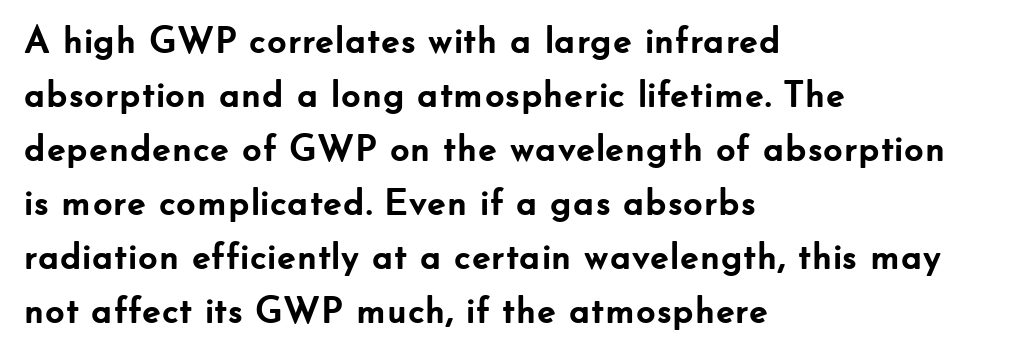
{"serif": "no", "italic": "no", "bold": "yes", "weight": "semibold", "width": "normal", "stroke_contrast": "low", "x_height": "small", "monospaced": "no", "underline": "no", "align": "left", "line_spacing": "normal", "line_spacing_ratio": 1.42, "letter_spacing": "normal", "letter_spacing_em": 0.0, "glyph_px": 38}
